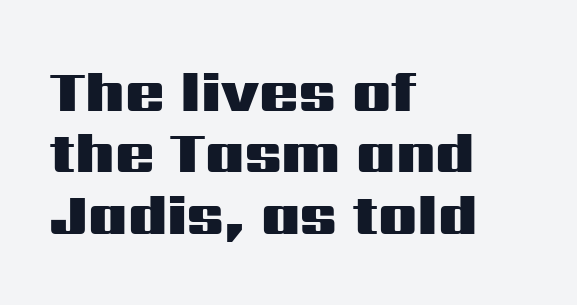
{"serif": "no", "italic": "no", "bold": "yes", "weight": "heavy", "width": "wide", "stroke_contrast": "medium", "x_height": "medium", "monospaced": "no", "underline": "no", "align": "left", "line_spacing": "tight", "line_spacing_ratio": 1.06, "letter_spacing": "normal", "letter_spacing_em": 0.0, "glyph_px": 58}
